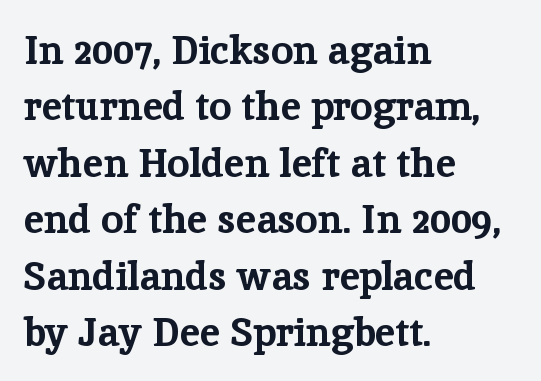
The image shows 40 px bold serif type, upright; set left-aligned, normal line spacing (1.41x), normal letter spacing, not underlined; low stroke contrast and a medium x-height.
